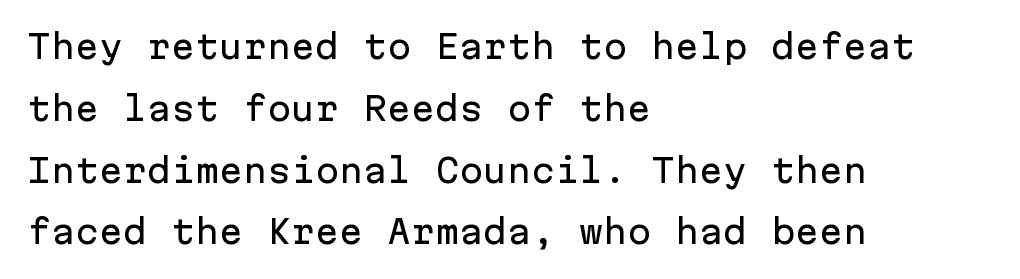
Think of a typewriter: that constant character pitch is what you see here. The passage is arranged the way most books set body copy — flush left. The rendering shows plain stroke endings on the letterforms — a sans-serif design. The face used here is rendered with its standard letterfit.
